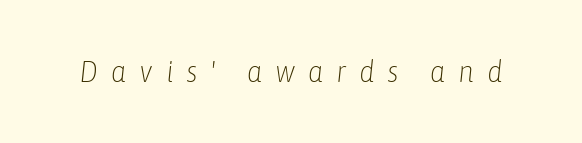
The passage shown is typed in a proportional face where columns would drift. Caption: face not bold, strokes unweighted. This rendering widens character spacing well past its baseline value. The strip under each line holds only bare page.
